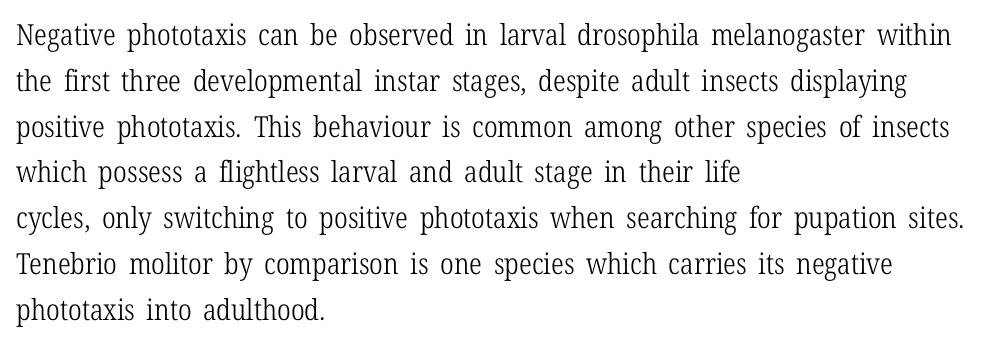
Letters have the restrained weight of plain body copy at most. This block has exactly the height ordinary leading produces. The rendering uses natural spacing where letterforms have individual widths. The type is set solid horizontally, with unmodified tracking.
